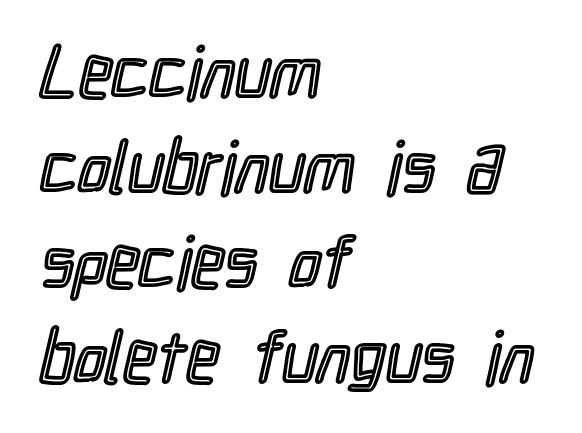
The rendering keeps characters at their native spacing. Horizontal bands of white between lines are of average thickness. The passage shown is not underscored anywhere. The passage shown is typed in a proportional face where columns would drift. The typesetter chose a ragged-right arrangement here.
